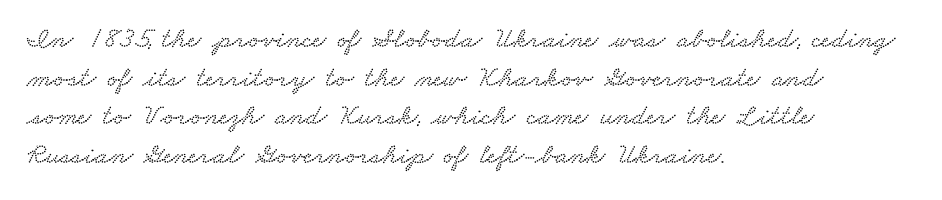
The image shows 29 px wide serif type; set left-aligned, normal line spacing (1.33x), normal letter spacing, not underlined; low stroke contrast and a small x-height.
